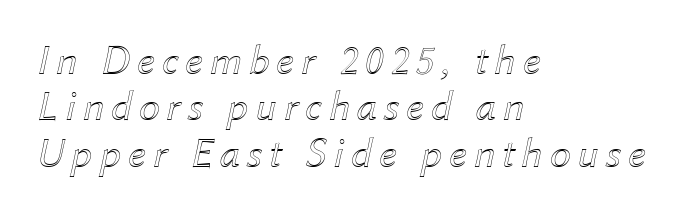
The image shows 43 px text type, italic (leaning right); set left-aligned, tight line spacing (1.08x), not underlined; a medium x-height.
